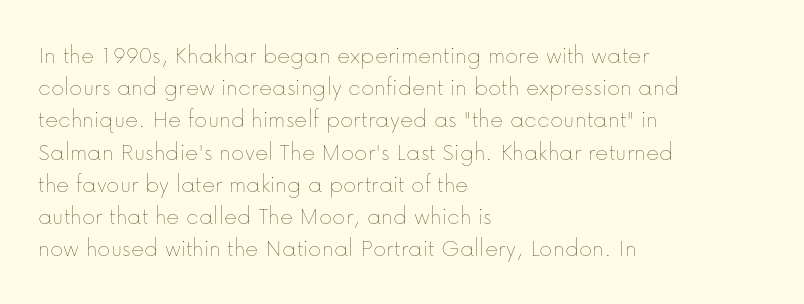
{"italic": "no", "bold": "no", "underline": "no", "align": "left", "line_spacing": "normal", "line_spacing_ratio": 1.29, "letter_spacing": "normal", "letter_spacing_em": 0.0, "glyph_px": 25}
